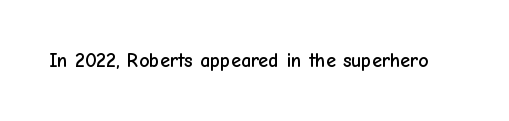
{"italic": "no", "underline": "no", "letter_spacing": "normal", "letter_spacing_em": 0.0, "glyph_px": 20}
